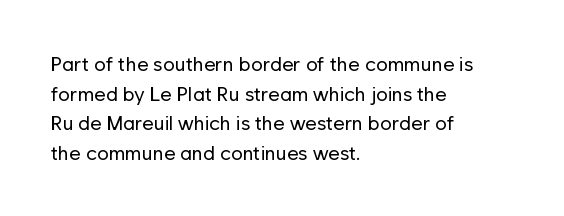
Q: Is the text bold? A: No.
Q: Is the text italic (slanted)? A: No, it is upright.
Q: Is the text underlined? A: No.
Q: How is the paragraph aligned? A: Left-aligned.
Q: Is the spacing between letters normal or unusually wide? A: Normal.
Q: Is the spacing between lines tight, normal or loose? A: Normal.
